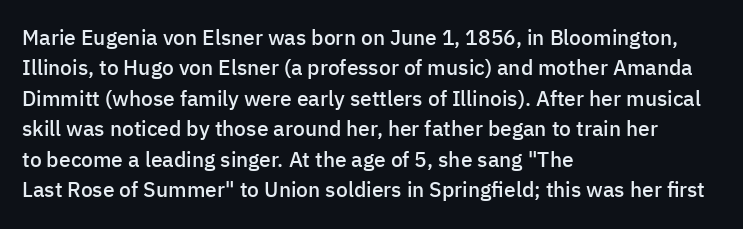
Inter-character spacing is left at the font's built-in metrics. Posture: straight, roman, zero tilt. These lines carry some extra weight — a demibold, not a full bold. The paragraph has a hard left edge and a soft right edge. Regular leading. Decoration check: the copy has no underline.
